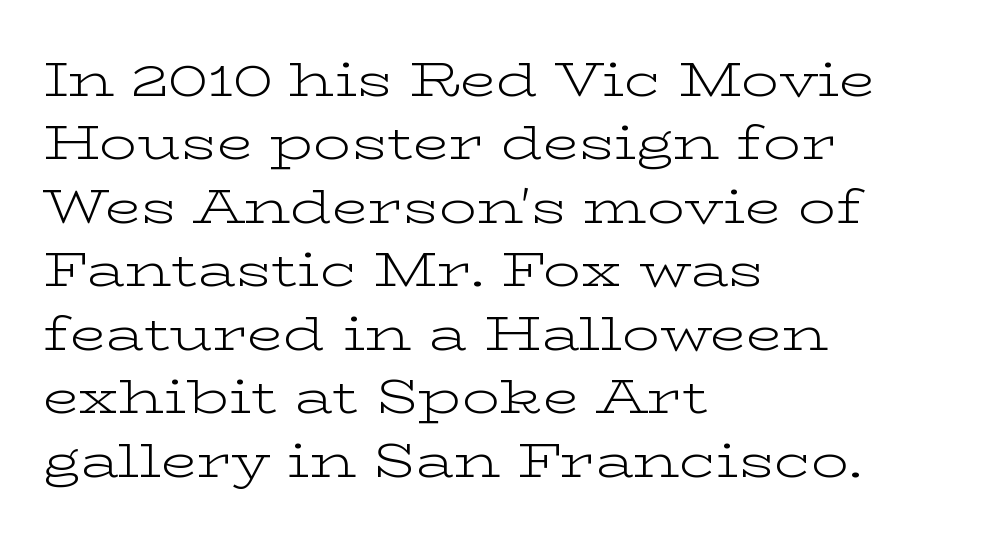
{"serif": "yes", "italic": "no", "bold": "no", "weight": "light", "width": "wide", "stroke_contrast": "low", "x_height": "medium", "monospaced": "no", "underline": "no", "align": "left", "line_spacing": "normal", "line_spacing_ratio": 1.35, "letter_spacing": "normal", "letter_spacing_em": 0.0, "glyph_px": 47}
